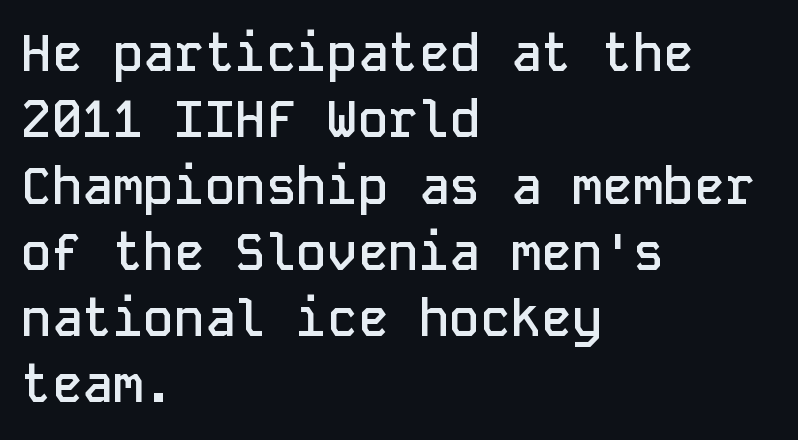
The rows are spaced the way most documents space them. Caption: standard tracking, unaltered. Short and long lines alike share a common starting point at left. The type sits square on the baseline with zero lean. A typesetter would call this monospace, since all characters share one set width. Unmarked baselines from the first word to the last.
